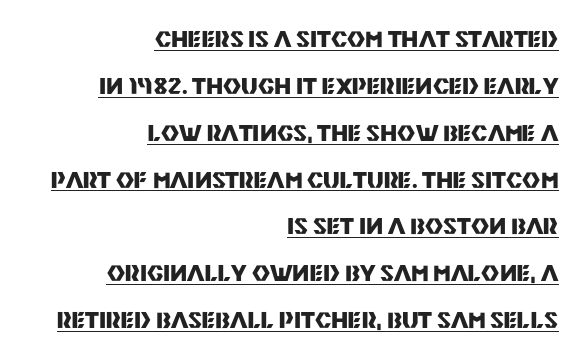
As a designer I'd log this as weight 700, bold. Underline: present. The horizontal fit of the characters is conventional and even. Whoever set this chose breathing room over compactness in the vertical rhythm.
